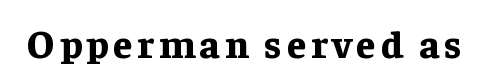
{"serif": "yes", "italic": "no", "bold": "yes", "weight": "bold", "width": "normal", "stroke_contrast": "low", "x_height": "medium", "monospaced": "no", "underline": "no", "glyph_px": 39}
